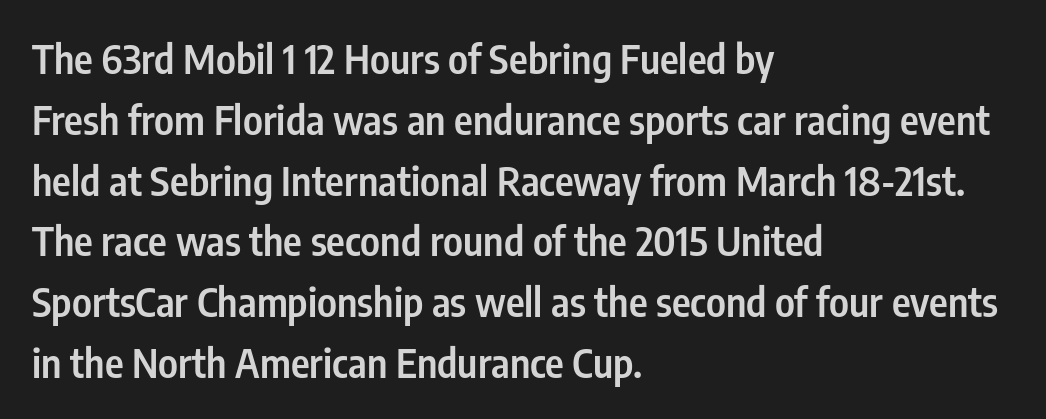
Q: Is the text bold? A: Semi-bold.
Q: Is the text italic (slanted)? A: No, it is upright.
Q: Is the typeface a serif or a sans-serif typeface? A: Sans-serif.
Q: Is the text underlined? A: No.
Q: How is the paragraph aligned? A: Left-aligned.
Q: Is the spacing between letters normal or unusually wide? A: Normal.
Q: Is the spacing between lines tight, normal or loose? A: Normal.
Q: Width (condensed, normal, or wide)? A: Condensed.
Q: Stroke contrast? A: Low.
Q: x-height? A: Medium.
Q: Monospaced? A: No.
